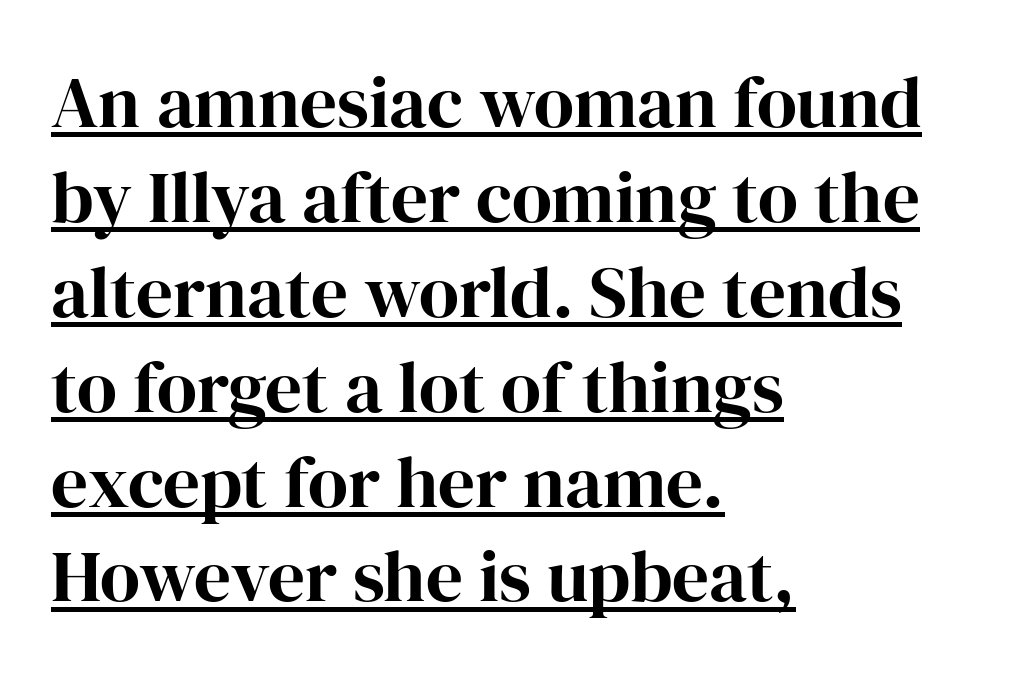
{"serif": "yes", "italic": "no", "width": "normal", "stroke_contrast": "high", "x_height": "medium", "monospaced": "no", "underline": "yes", "align": "left", "line_spacing": "normal", "line_spacing_ratio": 1.3, "letter_spacing": "normal", "letter_spacing_em": 0.0, "glyph_px": 73}
